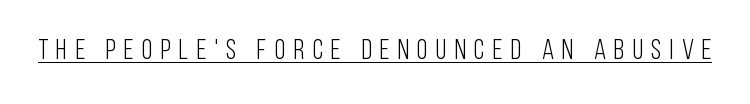
Students, note that the glyphs here are deliberately spaced far apart. The rendering uses natural spacing where letterforms have individual widths. These lines are composed in type without serifs. Counters stay open thanks to moderate or lighter strokes. You can tell it's not italic because the verticals are truly vertical.
